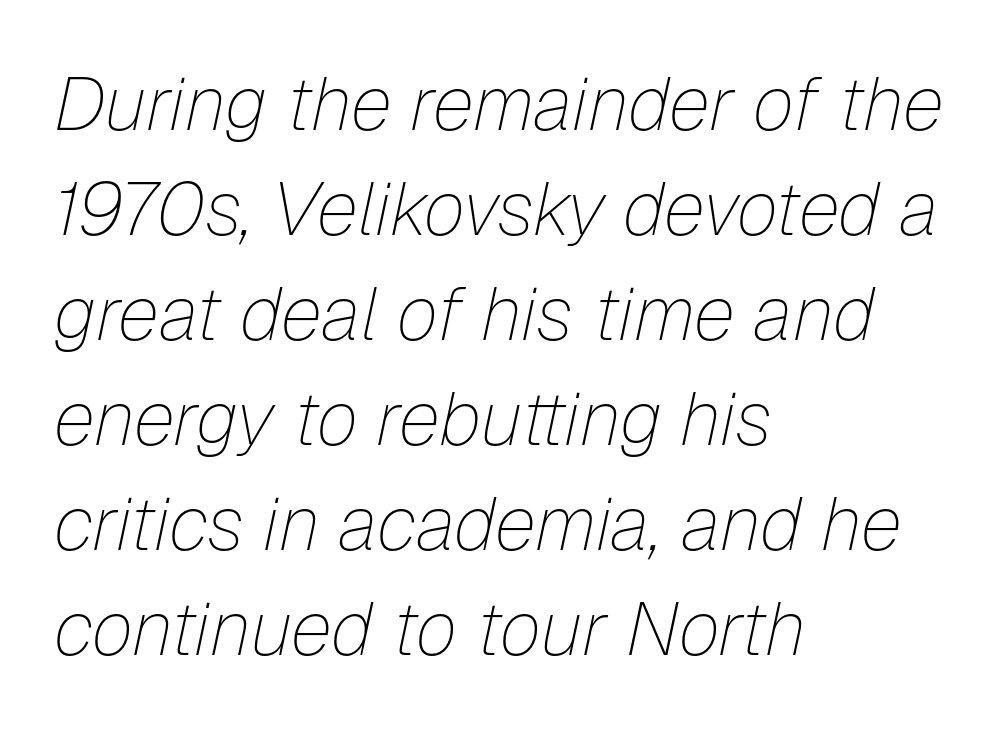
Words appear dense and cohesive because spacing is normal. Slanted lettering throughout. The letters advance in unequal steps, a hallmark of proportional type. The space beneath each line is pristine and unruled.
